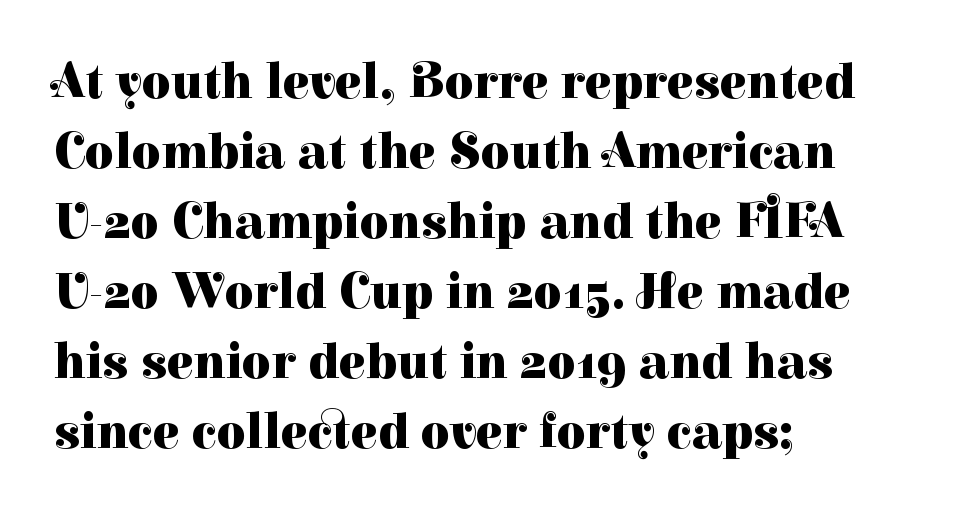
Q: Is the text bold? A: Yes.
Q: Is the text italic (slanted)? A: No, it is upright.
Q: Is the typeface a serif or a sans-serif typeface? A: Serif.
Q: Is the text underlined? A: No.
Q: How is the paragraph aligned? A: Left-aligned.
Q: Is the spacing between letters normal or unusually wide? A: Normal.
Q: Is the spacing between lines tight, normal or loose? A: Normal.
Q: Width (condensed, normal, or wide)? A: Normal.
Q: Stroke contrast? A: High.
Q: x-height? A: Medium.
Q: Monospaced? A: No.
